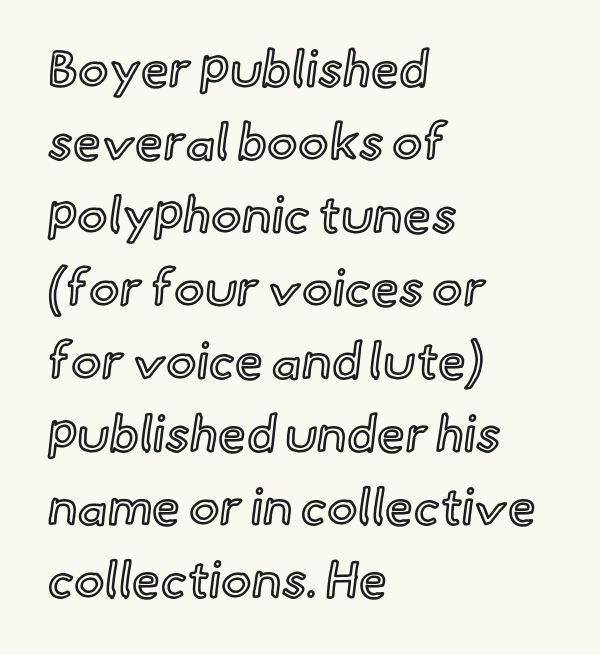
Q: Is the text italic (slanted)? A: Yes.
Q: Is the text underlined? A: No.
Q: How is the paragraph aligned? A: Left-aligned.
Q: Is the spacing between letters normal or unusually wide? A: Normal.
Q: Is the spacing between lines tight, normal or loose? A: Normal.
Q: Width (condensed, normal, or wide)? A: Normal.
Q: x-height? A: Small.
Q: Monospaced? A: No.
